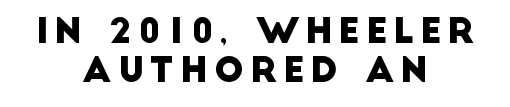
One-word summary of the alignment: center. The designer went with a sans here, leaving each stem footless. The rendering uses natural spacing where letterforms have individual widths. The leading is snug, giving the passage a crowded texture.
